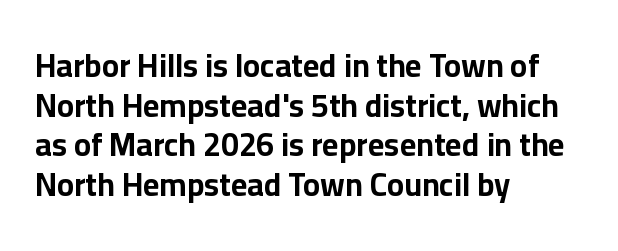
Q: Is the text bold? A: Yes.
Q: Is the text italic (slanted)? A: No, it is upright.
Q: Is the typeface a serif or a sans-serif typeface? A: Sans-serif.
Q: Is the text underlined? A: No.
Q: How is the paragraph aligned? A: Left-aligned.
Q: Is the spacing between letters normal or unusually wide? A: Normal.
Q: Width (condensed, normal, or wide)? A: Normal.
Q: Stroke contrast? A: Low.
Q: x-height? A: Medium.
Q: Monospaced? A: No.
